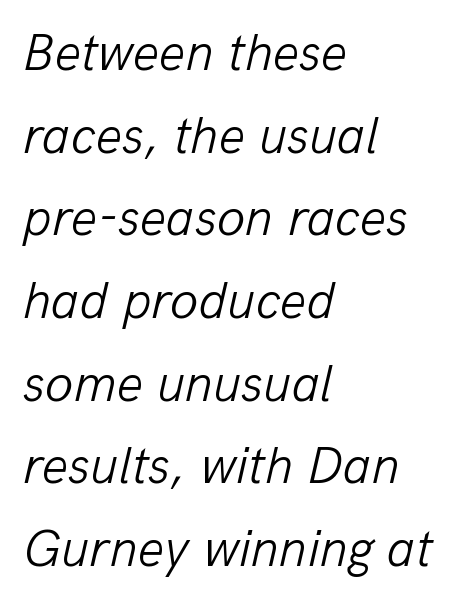
Q: Is the text bold? A: No.
Q: Is the text italic (slanted)? A: Yes, it leans right by about 13 degrees.
Q: Is the text underlined? A: No.
Q: How is the paragraph aligned? A: Left-aligned.
Q: Is the spacing between letters normal or unusually wide? A: Normal.
Q: Is the spacing between lines tight, normal or loose? A: Normal.
Q: Width (condensed, normal, or wide)? A: Normal.
Q: Stroke contrast? A: Low.
Q: x-height? A: Medium.
Q: Monospaced? A: No.
